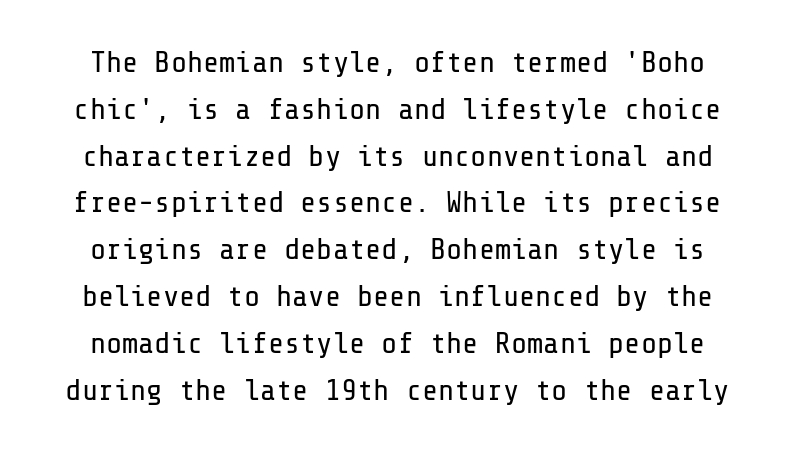
Spacing between characters is what you'd get straight out of the box. Weight class: somewhere from thin through regular. The leading is moderate, giving the passage an even texture. The gap between lines stays unmarked.
